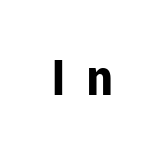
In terms of letterspacing, this is a distinctly airy, spread setting. Any mark beneath the type? The region is blank. Is this a fixed-width face? No — the glyphs have proportional, varying widths. The typesetting leans heavy: a genuine bold. This is the regular roman posture of the typeface. Check where the strokes stop: nothing finishes them off — pure sans.
